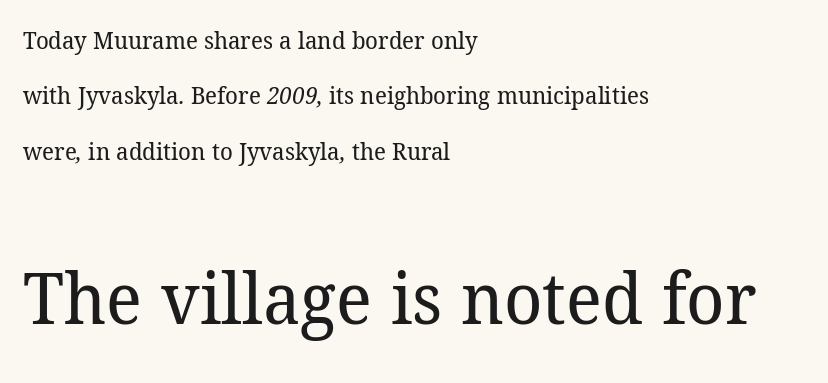
These lines are composed in type with serifs. Plain, unruled lines of type. Proportional: the letters do not fall into vertical columns. The vertical gap from one line to the next is large.
